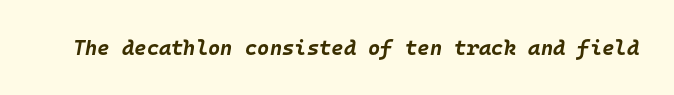
Letters rest on an invisible, unmarked baseline. Between one letter and the next there's only the usual sliver of space. Typographic density is high because the face is bold. When letters slant like this, we call the style italic.
